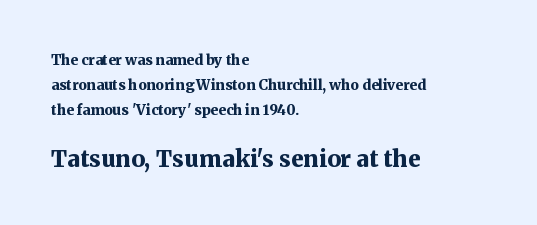
{"italic": "no", "bold": "yes", "underline": "no", "align": "left", "line_spacing_ratio": 1.77, "letter_spacing": "normal", "letter_spacing_em": 0.0, "larger_block": "second", "size_ratio": 1.64, "glyph_px": 23}
